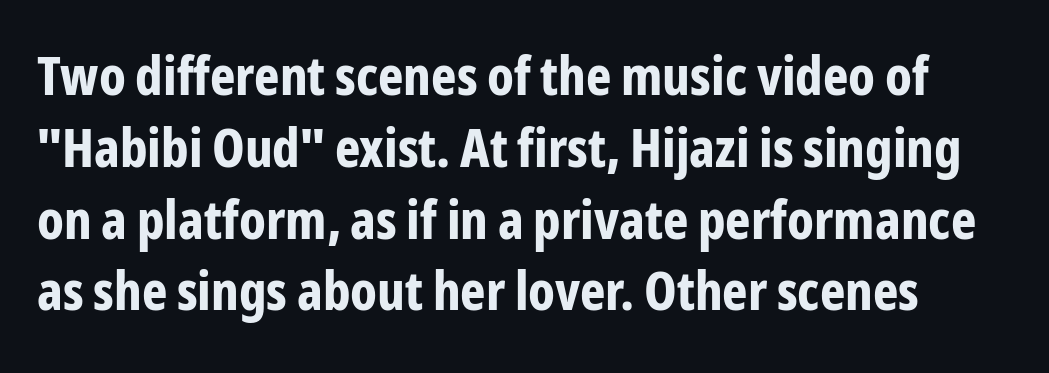
The image shows 54 px bold, condensed sans-serif type, upright; set normal line spacing (1.33x), normal letter spacing, not underlined; low stroke contrast and a medium x-height.
